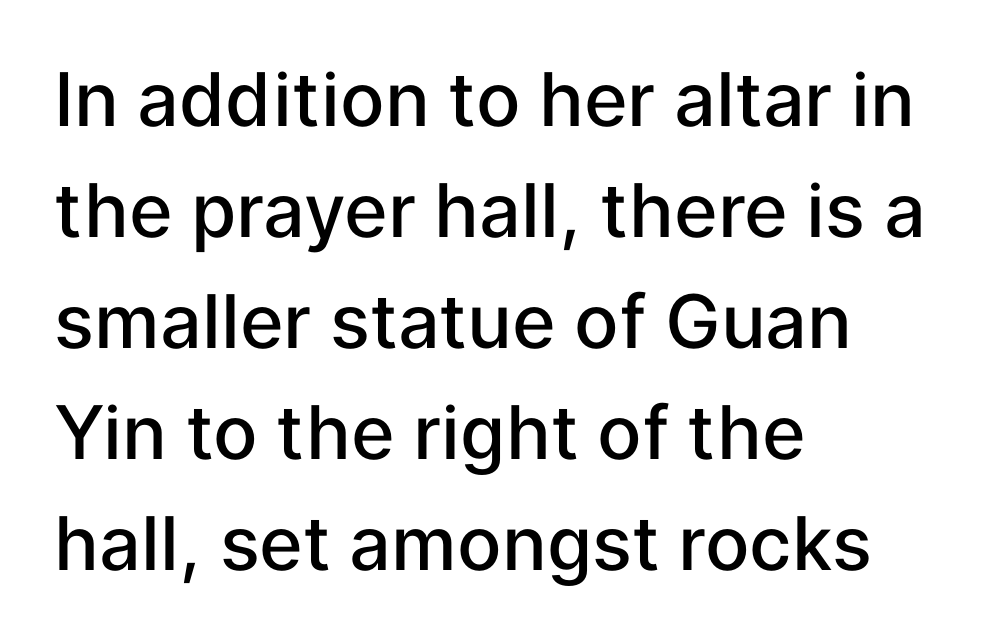
Successive baselines arrive at the customary interval. No italicization has been applied; the sample stays upright. Caption: standard tracking, unaltered. Unlike a traditional serif, this face leaves its strokes unadorned. You could not count columns in this text — the font is proportionally spaced. Descender tails drop into unmarked territory.
